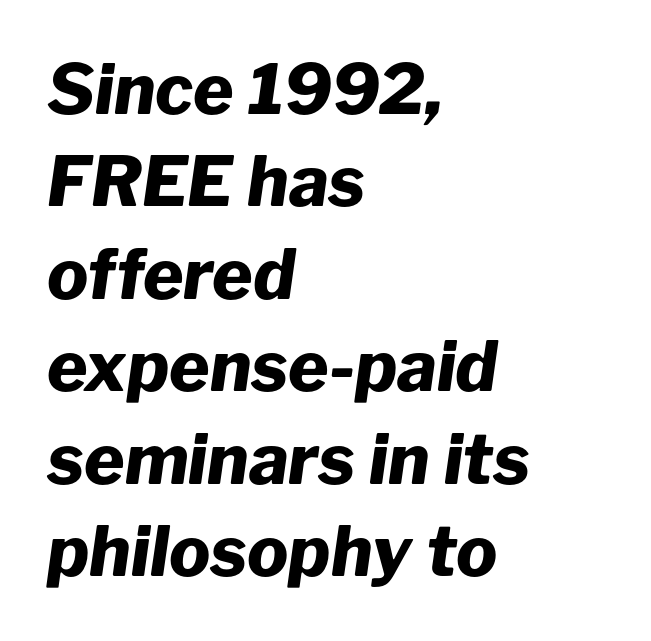
Q: Is the text bold? A: Yes.
Q: Is the text italic (slanted)? A: Yes, it leans right by about 8 degrees.
Q: Is the text underlined? A: No.
Q: How is the paragraph aligned? A: Left-aligned.
Q: Is the spacing between letters normal or unusually wide? A: Normal.
Q: Is the spacing between lines tight, normal or loose? A: Normal.
Q: Width (condensed, normal, or wide)? A: Normal.
Q: Stroke contrast? A: Low.
Q: x-height? A: Medium.
Q: Monospaced? A: No.
